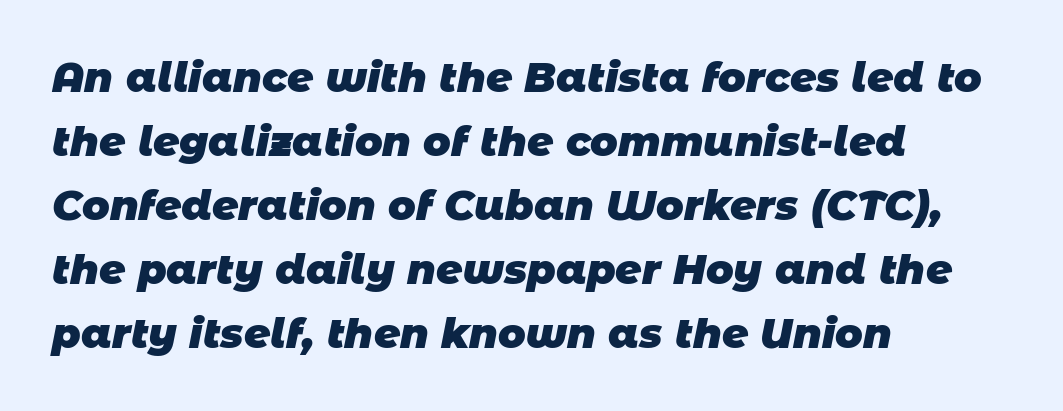
{"serif": "no", "bold": "yes", "weight": "heavy", "width": "normal", "stroke_contrast": "low", "x_height": "large", "monospaced": "no", "underline": "no", "align": "left", "line_spacing": "normal", "line_spacing_ratio": 1.56, "letter_spacing": "normal", "letter_spacing_em": 0.0, "glyph_px": 41}
